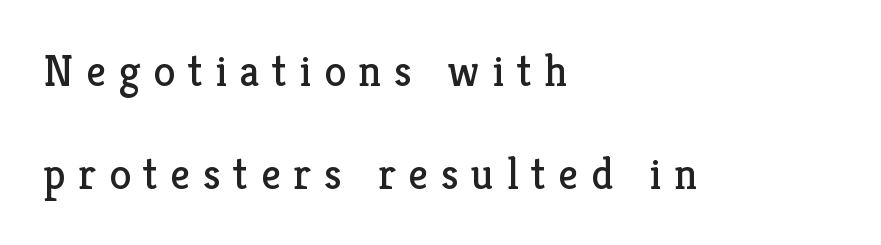
The image shows 44 px regular-weight serif type, upright; set left-aligned, loose line spacing (2.34x), unusually wide letter spacing (+0.29 em), not underlined; low stroke contrast and a medium x-height.
